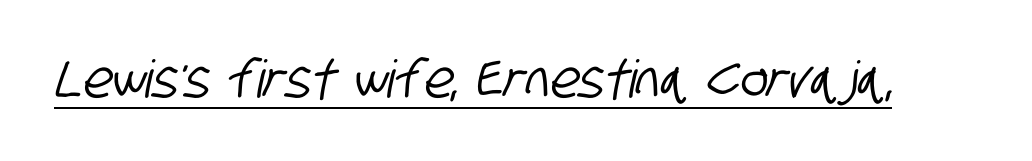
The image shows 52 px condensed sans-serif type; set normal letter spacing, underlined; low stroke contrast and a large x-height.
